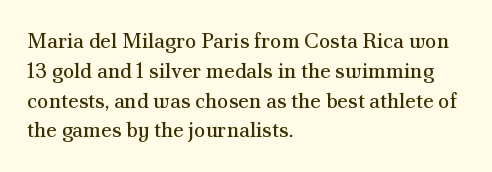
The image shows 21 px text type, upright; set left-aligned, normal line spacing (1.42x), normal letter spacing, not underlined.
